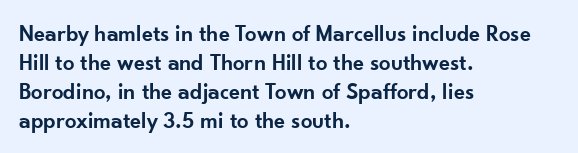
{"italic": "no", "bold": "semi", "underline": "no", "align": "left", "line_spacing": "normal", "line_spacing_ratio": 1.26, "letter_spacing": "normal", "letter_spacing_em": 0.0, "glyph_px": 23}
